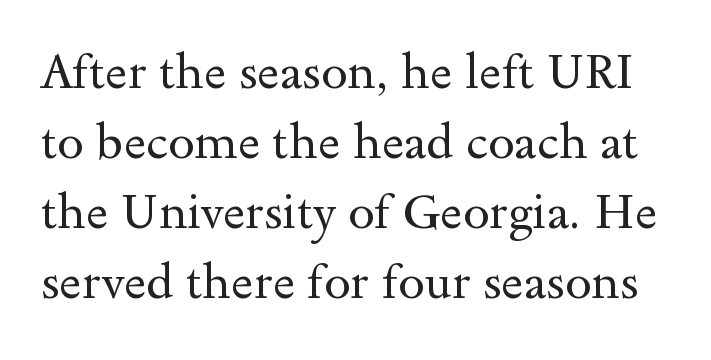
{"serif": "yes", "italic": "no", "bold": "no", "weight": "regular", "width": "wide", "x_height": "small", "monospaced": "no", "underline": "no", "line_spacing": "normal", "line_spacing_ratio": 1.46, "letter_spacing": "normal", "letter_spacing_em": 0.0, "glyph_px": 48}
